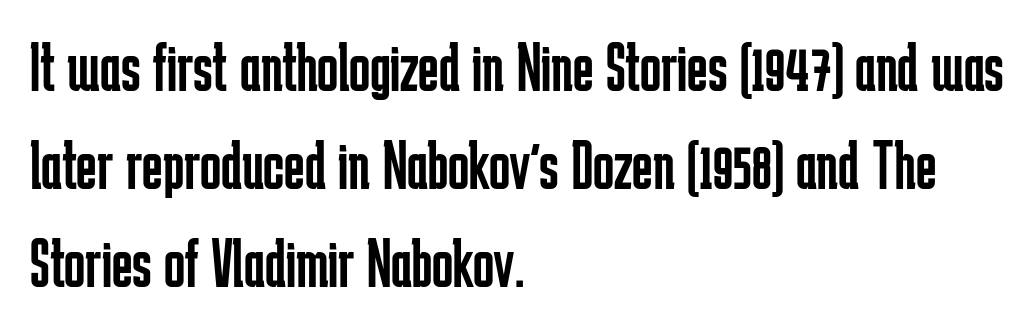
Q: Is the text bold? A: No.
Q: Is the text italic (slanted)? A: No, it is upright.
Q: Is the typeface a serif or a sans-serif typeface? A: Sans-serif.
Q: Is the text underlined? A: No.
Q: How is the paragraph aligned? A: Left-aligned.
Q: Is the spacing between letters normal or unusually wide? A: Normal.
Q: Is the spacing between lines tight, normal or loose? A: Normal.
Q: Width (condensed, normal, or wide)? A: Condensed.
Q: Stroke contrast? A: Low.
Q: x-height? A: Medium.
Q: Monospaced? A: No.
